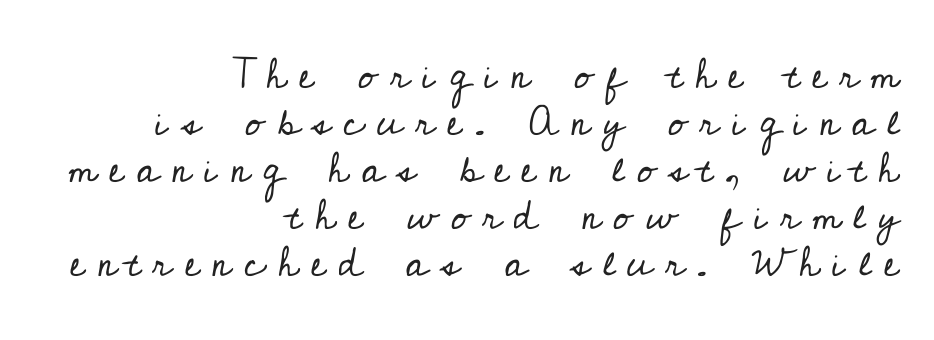
The image shows 42 px regular-weight serif type; set right-aligned, tight line spacing (1.12x), unusually wide letter spacing (+0.3 em), not underlined; low stroke contrast and a small x-height.
